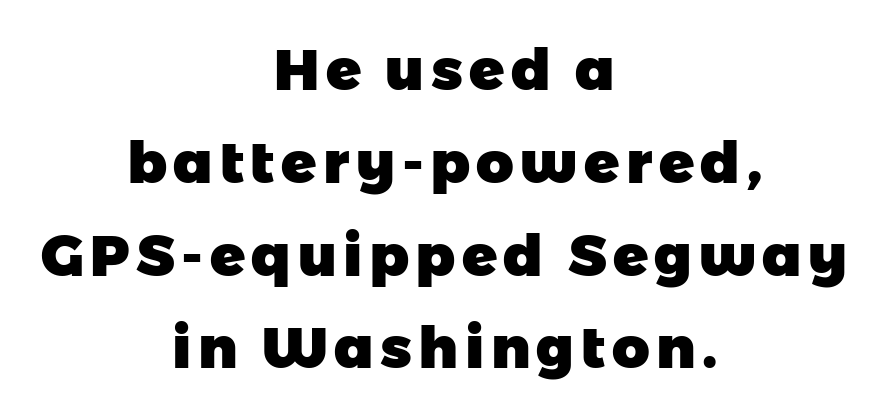
{"serif": "no", "bold": "yes", "weight": "heavy", "width": "normal", "stroke_contrast": "low", "x_height": "medium", "monospaced": "no", "underline": "no", "align": "center", "line_spacing": "normal", "line_spacing_ratio": 1.6, "glyph_px": 58}
